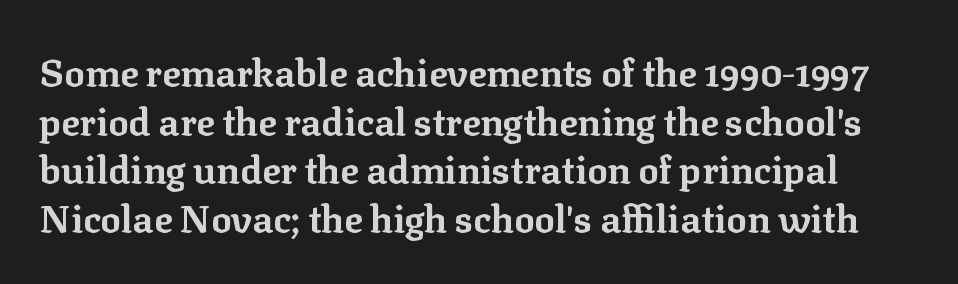
Small tapered or slab feet sit at the stroke ends, so this counts as serif. If you measured baseline to baseline, you'd find a middling distance. Underlining? Definitely not there. Character widths vary here, with narrow letters taking less room than wide ones. The letterforms sit shoulder to shoulder at normal distance.
